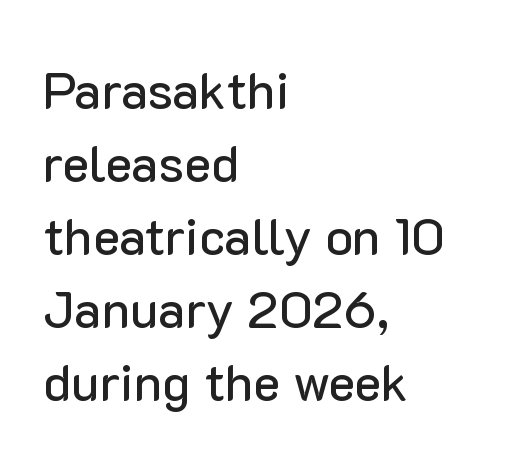
The image shows 51 px sans-serif type, upright; set left-aligned, normal line spacing (1.43x), normal letter spacing, not underlined; low stroke contrast and a medium x-height.
